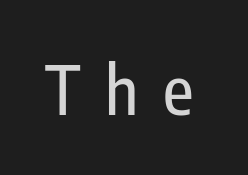
{"serif": "no", "italic": "no", "width": "condensed", "stroke_contrast": "low", "x_height": "medium", "monospaced": "no", "underline": "no", "letter_spacing": "wide", "letter_spacing_em": 0.37, "glyph_px": 67}
